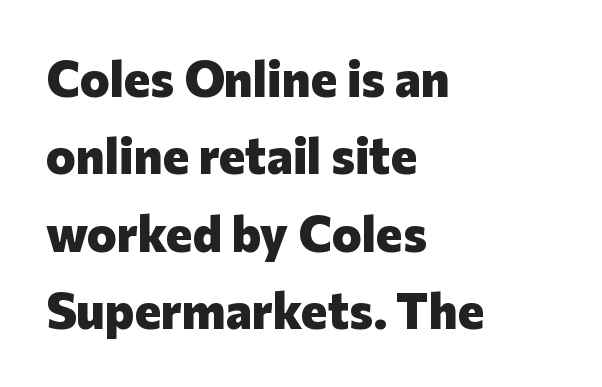
{"serif": "no", "italic": "no", "bold": "yes", "weight": "heavy", "width": "normal", "stroke_contrast": "low", "x_height": "medium", "monospaced": "no", "underline": "no", "align": "left", "line_spacing": "normal", "line_spacing_ratio": 1.55, "letter_spacing": "normal", "letter_spacing_em": 0.0, "glyph_px": 50}
